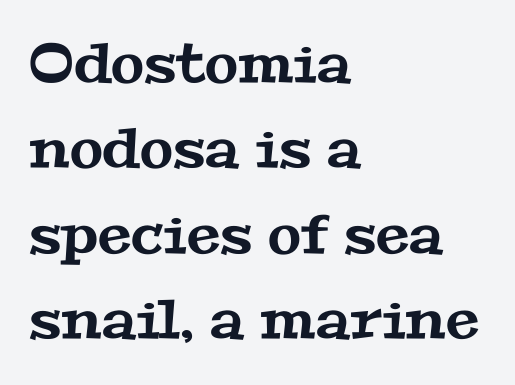
Q: Is the typeface a serif or a sans-serif typeface? A: Serif.
Q: Is the text underlined? A: No.
Q: How is the paragraph aligned? A: Left-aligned.
Q: Is the spacing between letters normal or unusually wide? A: Normal.
Q: Is the spacing between lines tight, normal or loose? A: Normal.
Q: Width (condensed, normal, or wide)? A: Wide.
Q: Stroke contrast? A: Medium.
Q: x-height? A: Medium.
Q: Monospaced? A: No.
